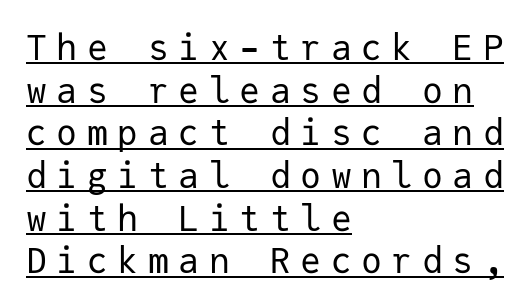
{"serif": "no", "italic": "no", "bold": "no", "weight": "regular", "width": "normal", "stroke_contrast": "low", "x_height": "medium", "monospaced": "yes", "underline": "yes", "align": "left", "line_spacing_ratio": 1.22, "letter_spacing": "wide", "letter_spacing_em": 0.27, "glyph_px": 35}
